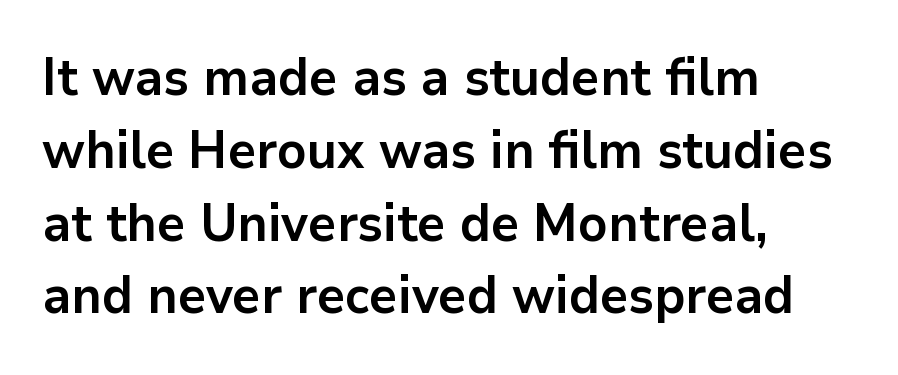
The image shows 52 px bold sans-serif type, upright; set left-aligned, normal line spacing (1.4x), normal letter spacing, not underlined; low stroke contrast and a medium x-height.
